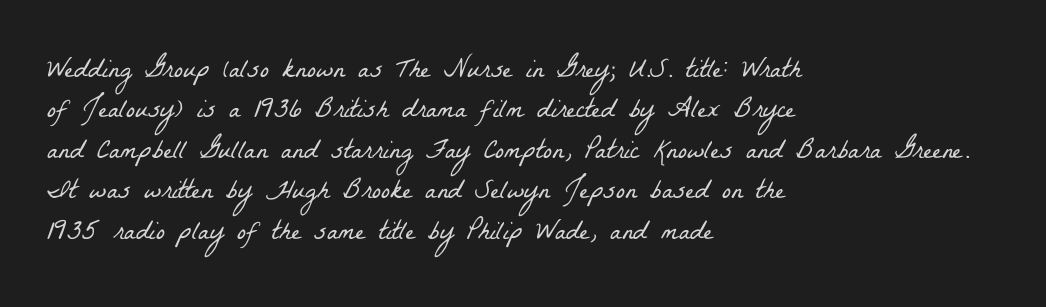
{"bold": "no", "underline": "no", "align": "left", "line_spacing": "normal", "line_spacing_ratio": 1.5, "letter_spacing": "normal", "letter_spacing_em": 0.0, "glyph_px": 27}
